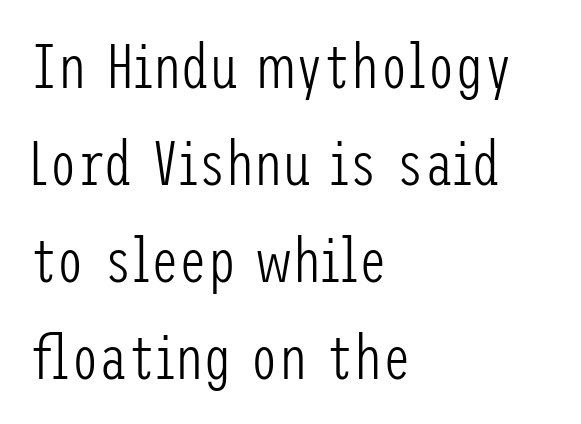
Q: Is the text bold? A: No.
Q: Is the text italic (slanted)? A: No, it is upright.
Q: Is the typeface a serif or a sans-serif typeface? A: Sans-serif.
Q: Is the text underlined? A: No.
Q: How is the paragraph aligned? A: Left-aligned.
Q: Is the spacing between letters normal or unusually wide? A: Normal.
Q: Is the spacing between lines tight, normal or loose? A: Normal.
Q: Width (condensed, normal, or wide)? A: Condensed.
Q: Stroke contrast? A: Low.
Q: x-height? A: Medium.
